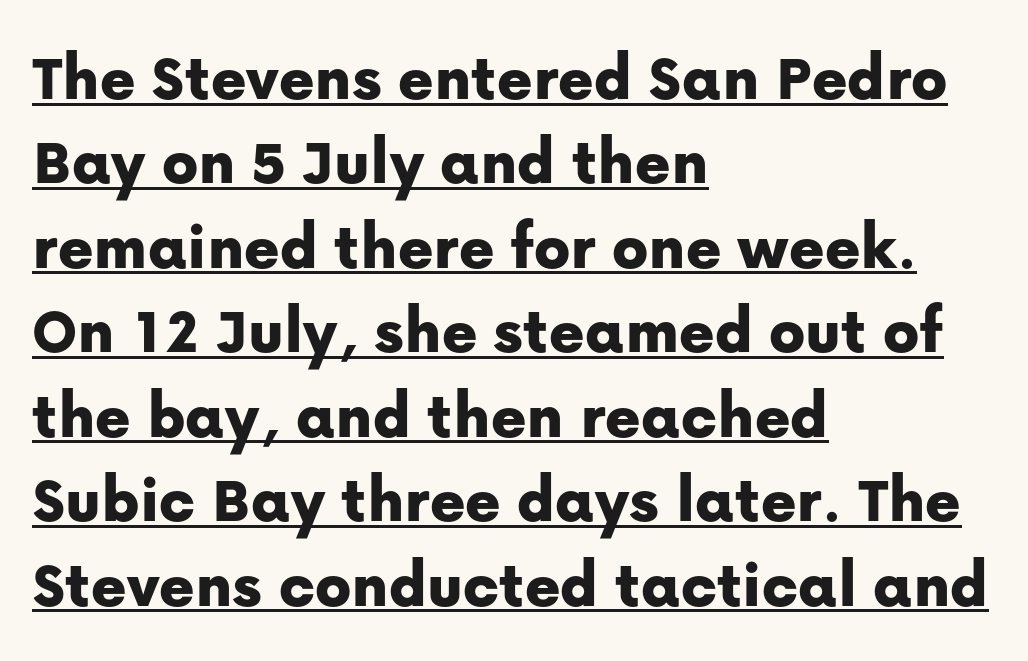
{"serif": "no", "italic": "no", "width": "normal", "stroke_contrast": "low", "x_height": "medium", "monospaced": "no", "underline": "yes", "align": "left", "line_spacing": "normal", "line_spacing_ratio": 1.26, "letter_spacing": "normal", "letter_spacing_em": 0.0, "glyph_px": 67}
